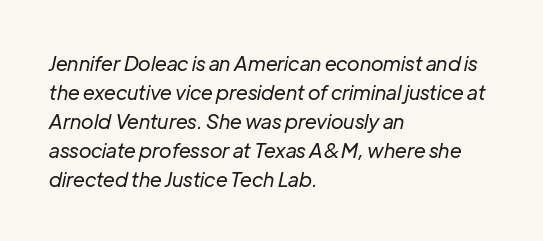
These lines were composed using italics. The lines sit at an ordinary, default distance from one another. Think standard paragraph weight, or any step lighter than that. The horizontal fit of the characters is conventional and even. The typesetter chose a ragged-right arrangement here.
